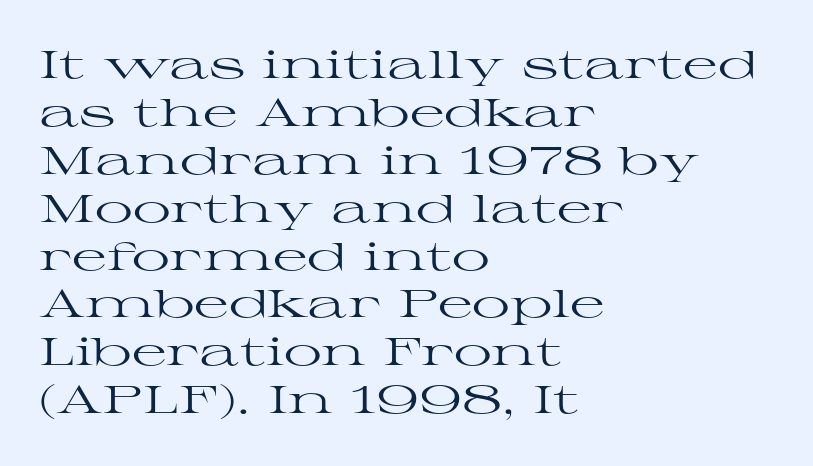
These lines are set flush left with a ragged right edge. Each stroke keeps to a modest, everyday thickness or less. This rendering features lettering with no underline. Proportional: the letters do not fall into vertical columns. This sample keeps an unexceptional amount of space between lines. Quick note: not italic, upright.
